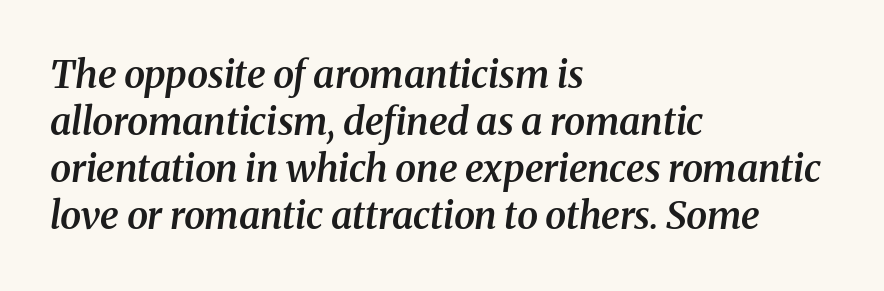
Are there feet on the stems? There are — it's a serif. No extra tracking has been applied to these lines. Think of a printed novel: that variable character pitch is what you see here. Notice how the stems are inclined rather than vertical — that's the hallmark of italics. This rendering features lettering with no underline. Semibold letterforms, between regular and bold.
